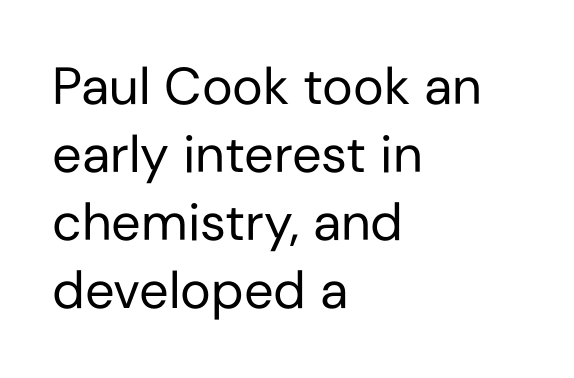
The image shows 52 px regular-weight sans-serif type, upright; set left-aligned, normal line spacing (1.31x), normal letter spacing, not underlined; low stroke contrast and a medium x-height.
